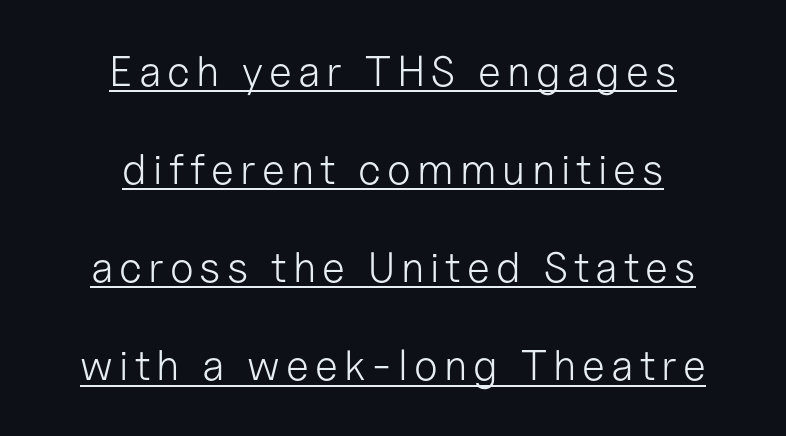
{"serif": "no", "italic": "no", "bold": "no", "weight": "light", "width": "normal", "stroke_contrast": "low", "x_height": "medium", "monospaced": "no", "underline": "yes", "align": "center", "line_spacing": "loose", "line_spacing_ratio": 2.28, "glyph_px": 43}
